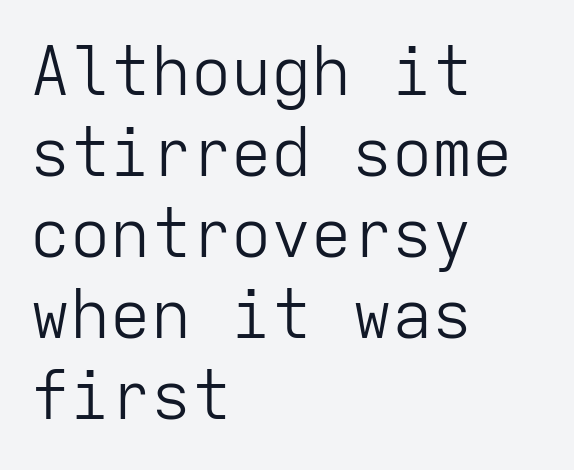
The image shows 67 px light sans-serif type, upright, monospaced; set left-aligned, line spacing 1.21x, normal letter spacing, not underlined; low stroke contrast and a medium x-height.
